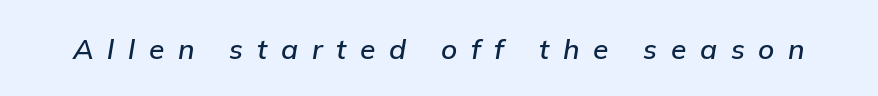
{"italic": "yes", "lean": "right", "slant_degrees": 9, "width": "normal", "stroke_contrast": "low", "x_height": "medium", "monospaced": "no", "underline": "no", "letter_spacing": "wide", "letter_spacing_em": 0.49, "glyph_px": 28}
